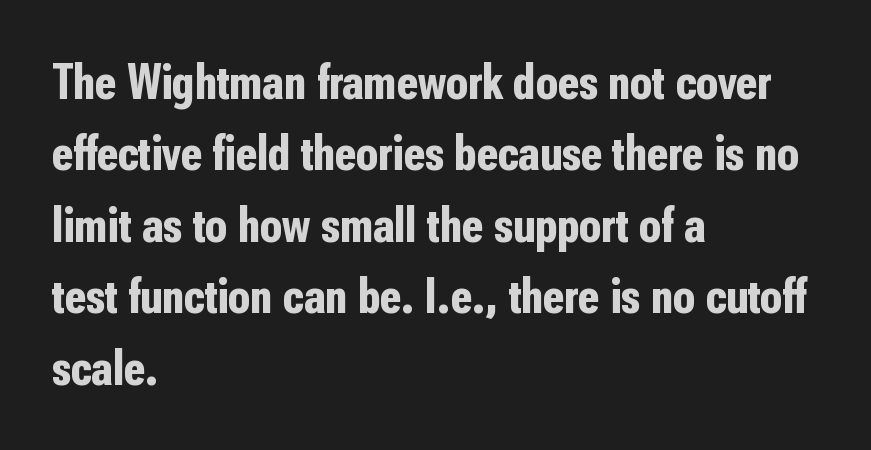
{"serif": "no", "italic": "no", "bold": "yes", "weight": "bold", "width": "condensed", "stroke_contrast": "low", "x_height": "medium", "monospaced": "no", "underline": "no", "align": "left", "line_spacing": "normal", "line_spacing_ratio": 1.43, "letter_spacing": "normal", "letter_spacing_em": 0.0, "glyph_px": 50}
